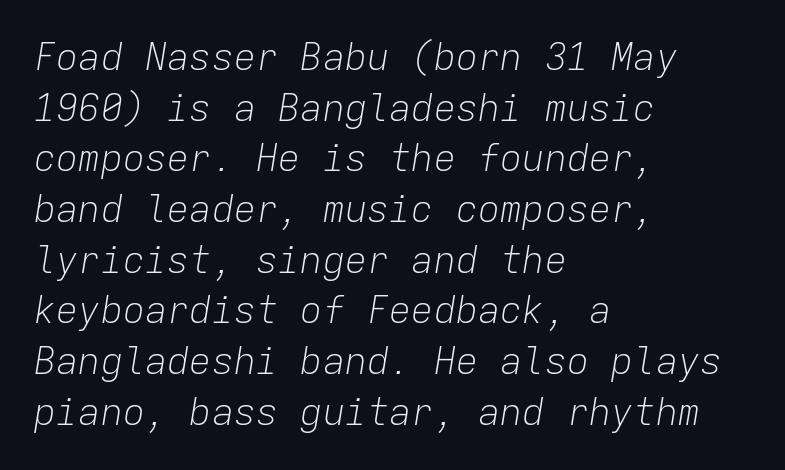
Q: Is the text bold? A: No.
Q: Is the text italic (slanted)? A: Yes, it leans right by about 9 degrees.
Q: Is the text underlined? A: No.
Q: How is the paragraph aligned? A: Left-aligned.
Q: Is the spacing between letters normal or unusually wide? A: Normal.
Q: Is the spacing between lines tight, normal or loose? A: Normal.
Q: Width (condensed, normal, or wide)? A: Normal.
Q: Stroke contrast? A: Low.
Q: x-height? A: Medium.
Q: Monospaced? A: Yes.
